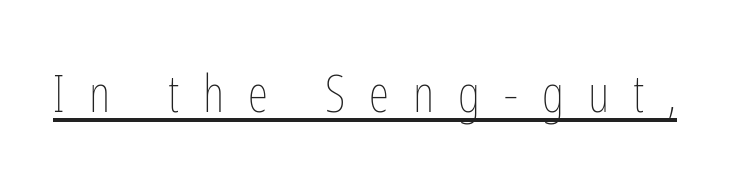
The image shows 52 px thin, condensed type, upright; set unusually wide letter spacing (+0.46 em), underlined; low stroke contrast and a medium x-height.
